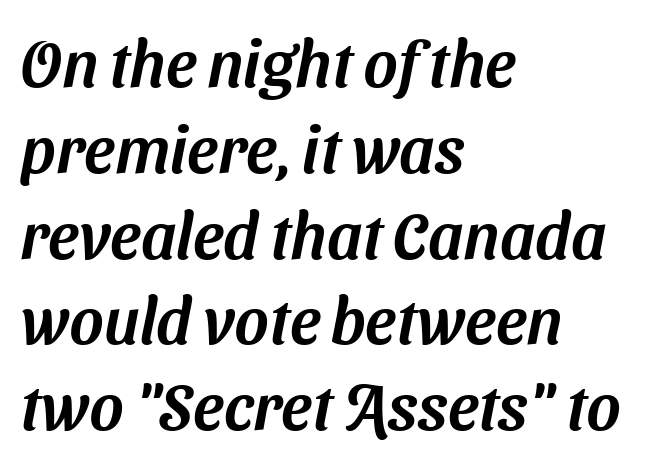
The image shows 65 px sans-serif type; set left-aligned, normal line spacing (1.32x), normal letter spacing, not underlined; medium stroke contrast and a medium x-height.
